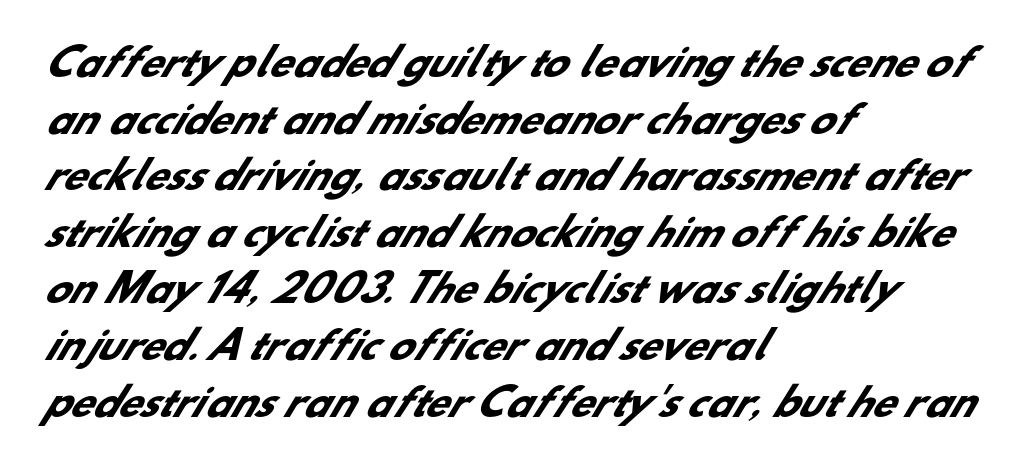
{"serif": "no", "bold": "yes", "weight": "heavy", "width": "normal", "stroke_contrast": "low", "x_height": "small", "monospaced": "no", "underline": "no", "align": "left", "line_spacing": "normal", "line_spacing_ratio": 1.53, "letter_spacing": "normal", "letter_spacing_em": 0.0, "glyph_px": 37}
